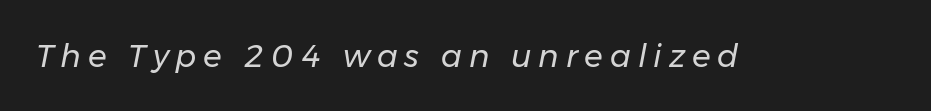
{"italic": "yes", "lean": "right", "slant_degrees": 11, "bold": "no", "weight": "regular", "width": "normal", "stroke_contrast": "low", "x_height": "medium", "monospaced": "no", "underline": "no", "letter_spacing": "wide", "letter_spacing_em": 0.22, "glyph_px": 31}
